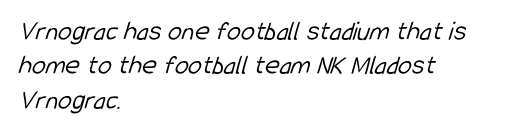
Q: Is the text bold? A: No.
Q: Is the typeface a serif or a sans-serif typeface? A: Sans-serif.
Q: Is the text underlined? A: No.
Q: How is the paragraph aligned? A: Left-aligned.
Q: Is the spacing between letters normal or unusually wide? A: Normal.
Q: Width (condensed, normal, or wide)? A: Condensed.
Q: Stroke contrast? A: Low.
Q: x-height? A: Medium.
Q: Monospaced? A: No.
